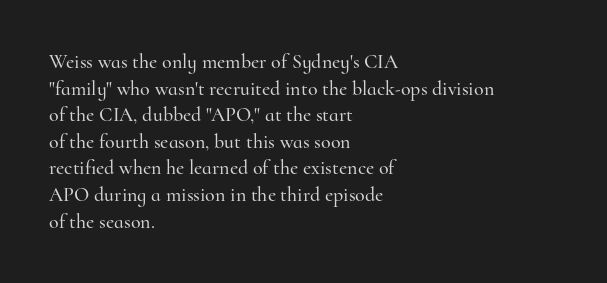
Which margin do the lines hug? The left one — the right edge is uneven. Do the letters lean? They stand straight. Students, note that the glyphs here touch the page at normal intervals. The block of text has a typical density, with ordinary space between rows. Unmarked baselines from the first word to the last.
